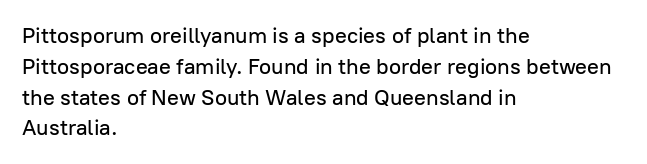
The image shows 22 px text type, upright; set left-aligned, normal line spacing (1.4x), normal letter spacing, not underlined.
